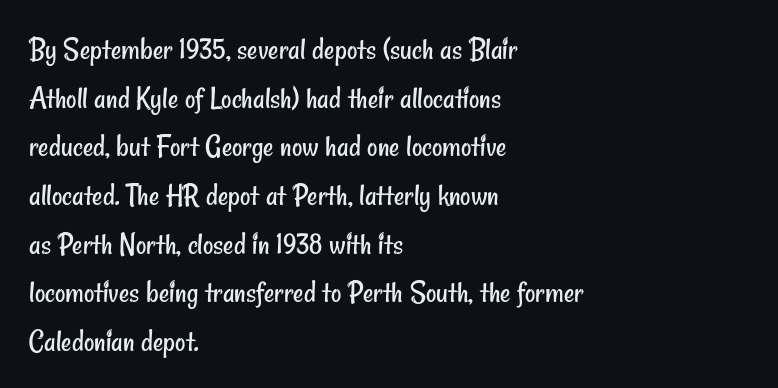
{"serif": "no", "bold": "no", "weight": "regular", "width": "condensed", "stroke_contrast": "low", "x_height": "small", "monospaced": "no", "underline": "no", "align": "left", "line_spacing": "normal", "line_spacing_ratio": 1.52, "letter_spacing": "normal", "letter_spacing_em": 0.0, "glyph_px": 32}
